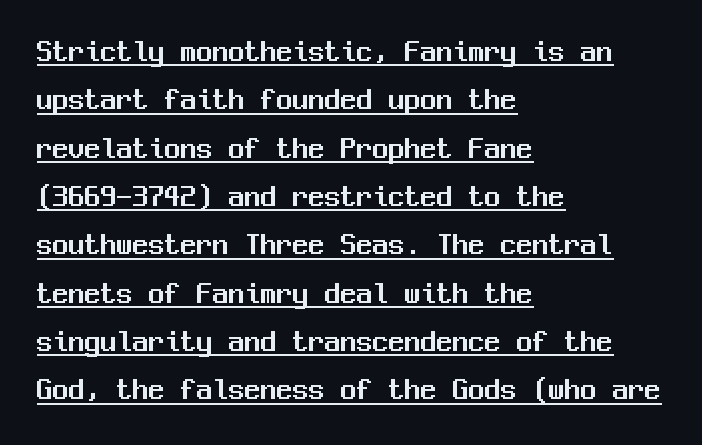
The image shows 32 px sans-serif type, upright, monospaced; set left-aligned, normal line spacing (1.51x), normal letter spacing, underlined; medium stroke contrast and a medium x-height.
